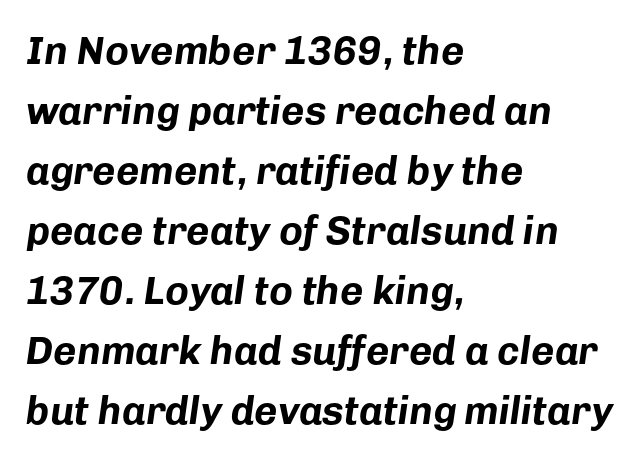
The image shows 40 px bold type, italic (leaning right); set left-aligned, normal line spacing (1.5x), normal letter spacing, not underlined; low stroke contrast and a medium x-height.
